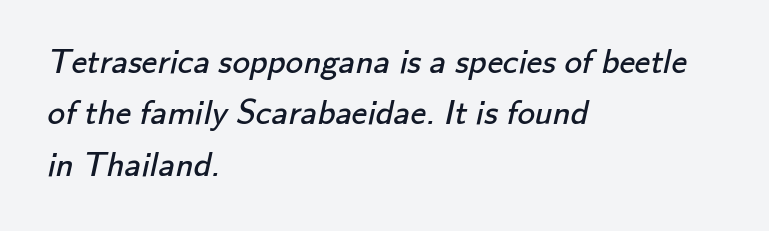
{"serif": "no", "bold": "no", "weight": "regular", "width": "normal", "stroke_contrast": "low", "x_height": "small", "monospaced": "no", "underline": "no", "align": "left", "line_spacing": "normal", "line_spacing_ratio": 1.47, "letter_spacing": "normal", "letter_spacing_em": 0.0, "glyph_px": 35}
